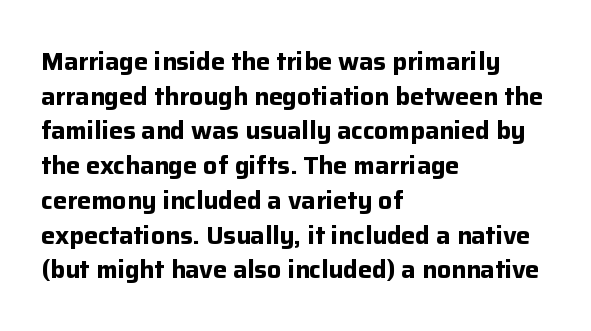
The image shows 25 px bold type, upright; set left-aligned, normal line spacing (1.39x), normal letter spacing, not underlined.
